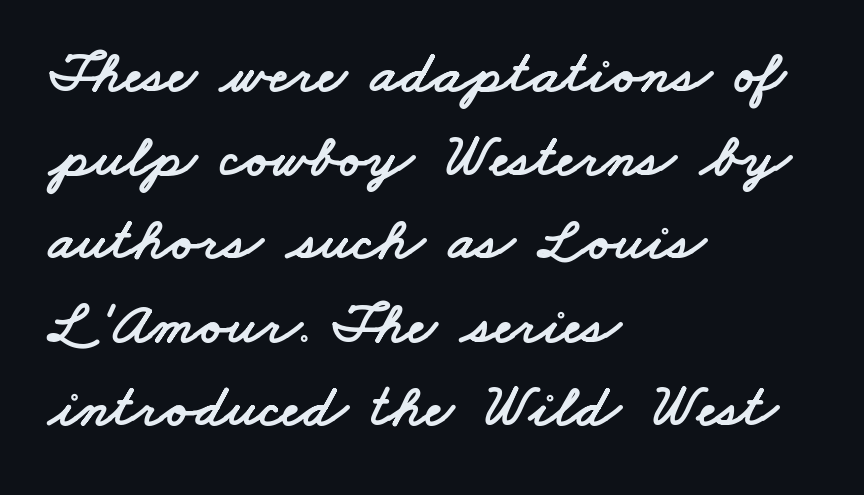
The typesetter chose a ragged-right arrangement here. Honestly, the row spacing looks completely unremarkable. To sum up the face: it is a sans, with no serifs. No word sits above an underline. Think of a printed novel: that variable character pitch is what you see here.
